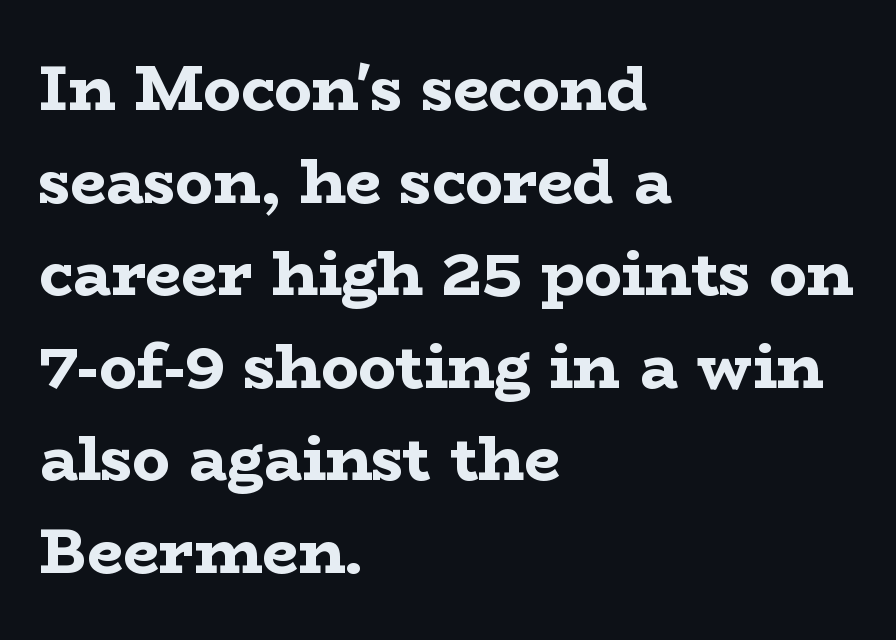
The image shows 63 px bold, wide serif type, upright; set left-aligned, normal line spacing (1.47x), normal letter spacing, not underlined; low stroke contrast and a medium x-height.
